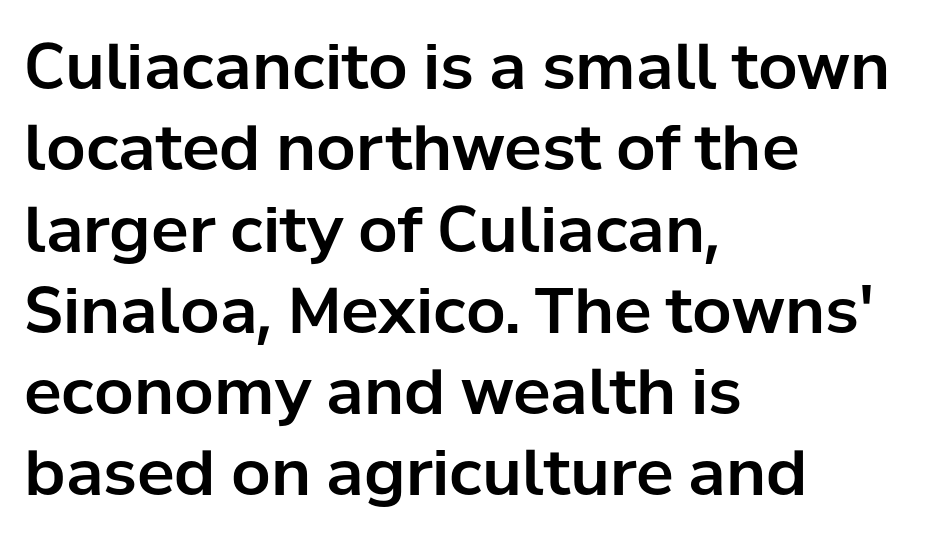
Which margin do the lines hug? The left one — the right edge is uneven. The letters stand straight up with perfectly vertical stems. The zone under the glyphs is completely vacant. The passage shown is typed in a proportional face where columns would drift. Each word holds together tightly as a unit, with standard inter-letter gaps. Typographically, this falls in the sans-serif category.
